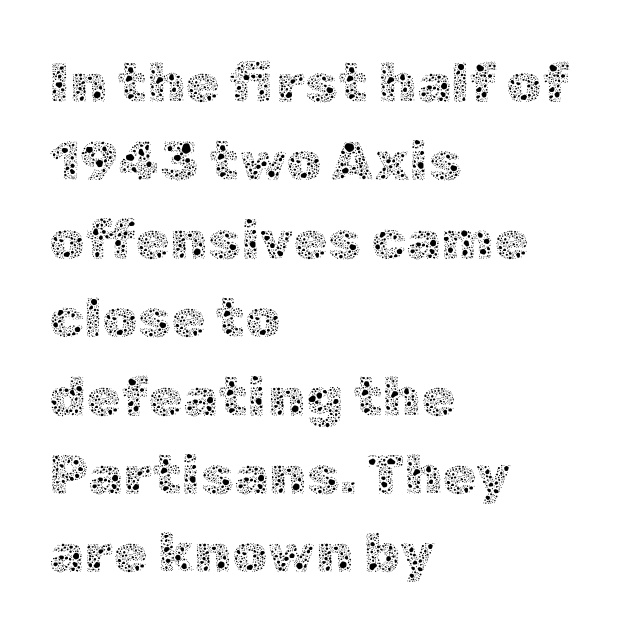
{"italic": "no", "bold": "no", "weight": "thin", "width": "normal", "x_height": "medium", "monospaced": "no", "underline": "no", "align": "left", "line_spacing": "normal", "line_spacing_ratio": 1.4, "letter_spacing": "normal", "letter_spacing_em": 0.0, "glyph_px": 56}
